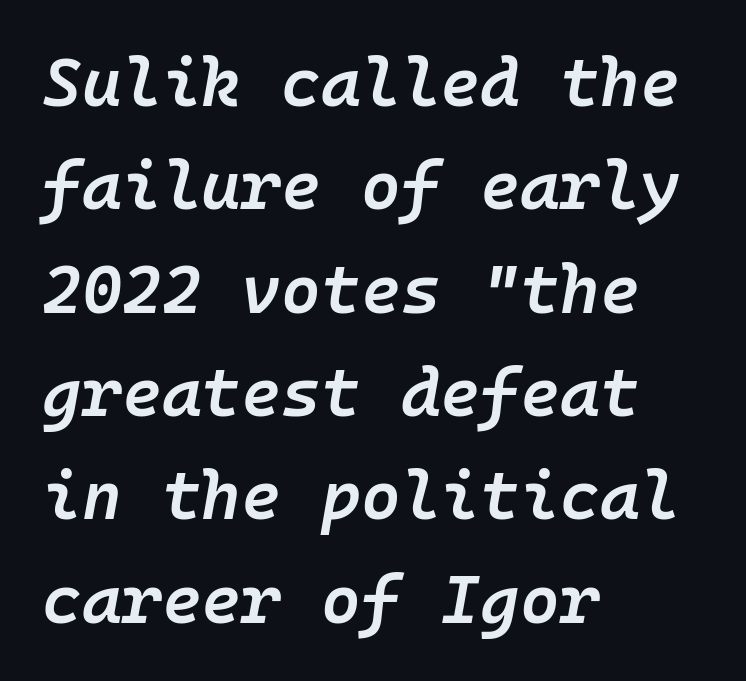
A semibold gives these letters moderate extra thickness, short of bold. Baseline-to-baseline distance is the conventional proportion of letter height. No word sits above an underline. The letters are slanted; this is an italic face.
